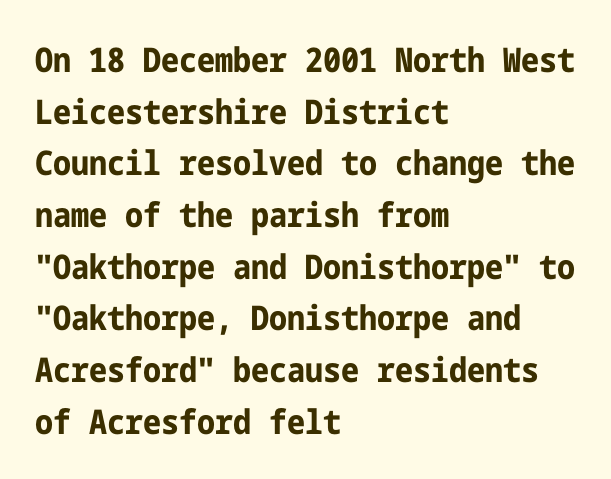
The image shows 34 px bold, condensed sans-serif type, upright; set left-aligned, normal line spacing (1.52x), normal letter spacing, not underlined; low stroke contrast and a medium x-height.
